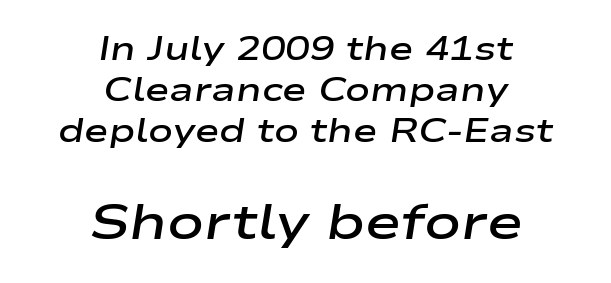
{"italic": "yes", "lean": "right", "slant_degrees": 9, "bold": "semi", "weight": "semibold", "width": "wide", "stroke_contrast": "low", "x_height": "medium", "monospaced": "no", "underline": "no", "align": "center", "line_spacing": "normal", "line_spacing_ratio": 1.25, "letter_spacing": "normal", "letter_spacing_em": 0.0, "larger_block": "second", "size_ratio": 1.48, "glyph_px": 49}
